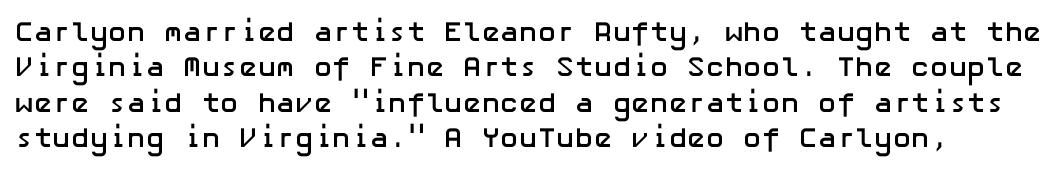
Q: Is the text bold? A: Yes.
Q: Is the text italic (slanted)? A: No, it is upright.
Q: Is the typeface a serif or a sans-serif typeface? A: Sans-serif.
Q: Is the text underlined? A: No.
Q: Is the spacing between letters normal or unusually wide? A: Normal.
Q: Is the spacing between lines tight, normal or loose? A: Normal.
Q: Width (condensed, normal, or wide)? A: Normal.
Q: Stroke contrast? A: Low.
Q: x-height? A: Medium.
